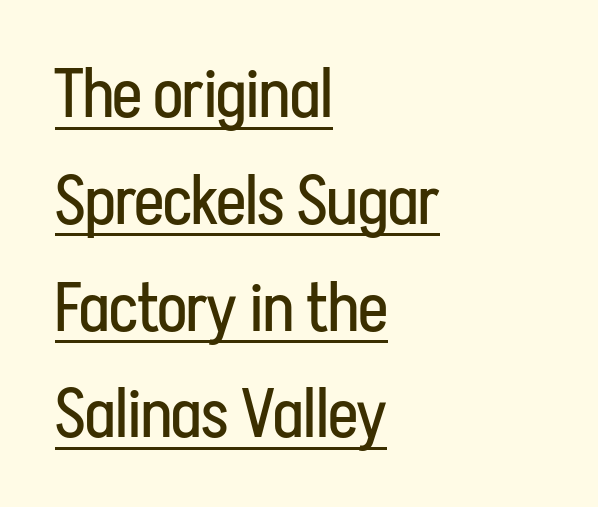
Q: Is the text bold? A: No.
Q: Is the text italic (slanted)? A: No, it is upright.
Q: Is the typeface a serif or a sans-serif typeface? A: Sans-serif.
Q: Is the text underlined? A: Yes.
Q: How is the paragraph aligned? A: Left-aligned.
Q: Is the spacing between letters normal or unusually wide? A: Normal.
Q: Is the spacing between lines tight, normal or loose? A: Normal.
Q: Width (condensed, normal, or wide)? A: Condensed.
Q: Stroke contrast? A: Low.
Q: x-height? A: Medium.
Q: Monospaced? A: No.
